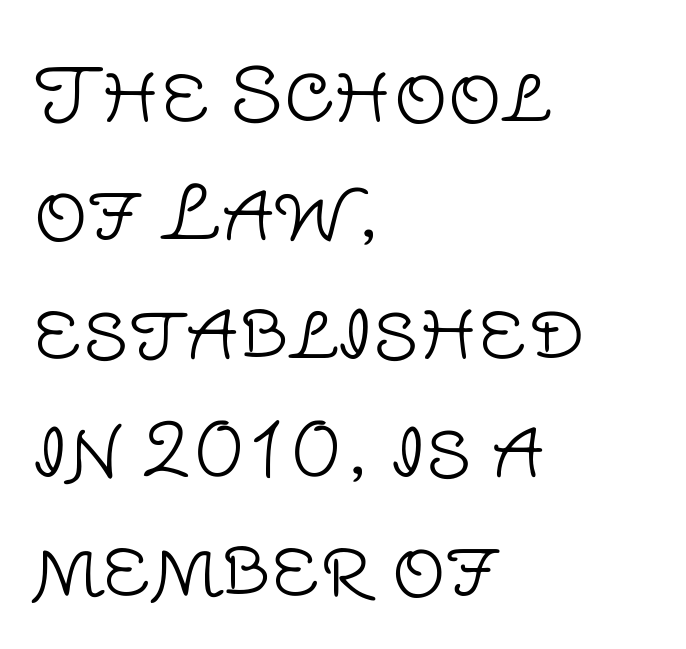
{"serif": "no", "bold": "no", "weight": "light", "width": "normal", "stroke_contrast": "low", "x_height": "large", "monospaced": "no", "underline": "no", "align": "left", "line_spacing": "normal", "line_spacing_ratio": 1.58, "letter_spacing": "normal", "letter_spacing_em": 0.0, "glyph_px": 75}
